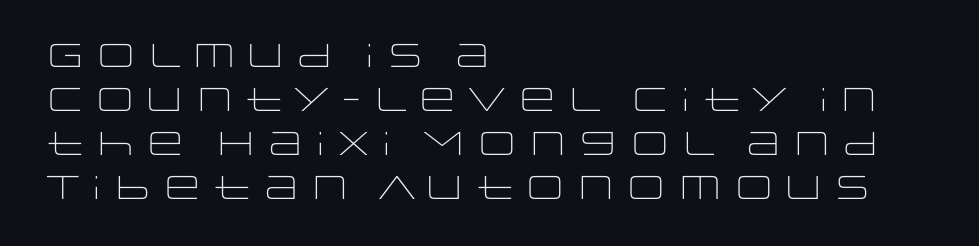
Leading matches the norm, producing a regular column. Does the lettering tilt? It doesn't — this is upright. The ragged edge is on the right, which tells us the setting is flush left. The face looks like a standard text weight, possibly lighter. The space directly below the letters is spotless. You can tell from the bare stems that sans-serif type was used.
